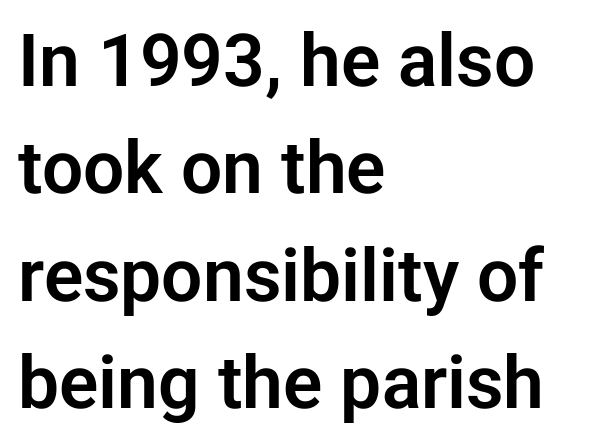
Spacing verdict: proportional, widths tailored to each character. Unlike a traditional serif, this face leaves its strokes unadorned. The vertical gap from one line to the next is medium. This sample uses an upright cut, with every glyph sitting square on the baseline.
